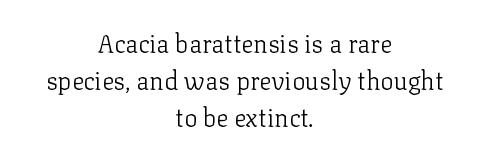
The image shows 25 px text type, upright; set centered, normal line spacing (1.49x), normal letter spacing, not underlined.
